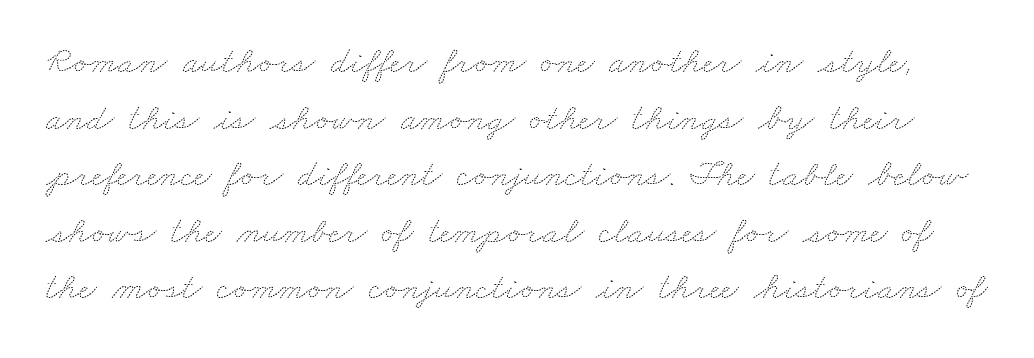
Q: Is the text bold? A: No.
Q: Is the text underlined? A: No.
Q: Is the spacing between letters normal or unusually wide? A: Normal.
Q: Is the spacing between lines tight, normal or loose? A: Normal.
Q: Width (condensed, normal, or wide)? A: Wide.
Q: Stroke contrast? A: Medium.
Q: x-height? A: Small.
Q: Monospaced? A: No.
